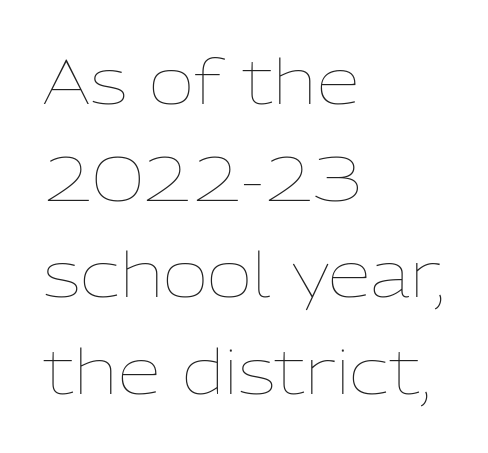
Q: Is the text bold? A: No.
Q: Is the text italic (slanted)? A: No, it is upright.
Q: Is the text underlined? A: No.
Q: How is the paragraph aligned? A: Left-aligned.
Q: Is the spacing between letters normal or unusually wide? A: Normal.
Q: Is the spacing between lines tight, normal or loose? A: Normal.
Q: Width (condensed, normal, or wide)? A: Normal.
Q: Stroke contrast? A: Low.
Q: x-height? A: Medium.
Q: Monospaced? A: No.
